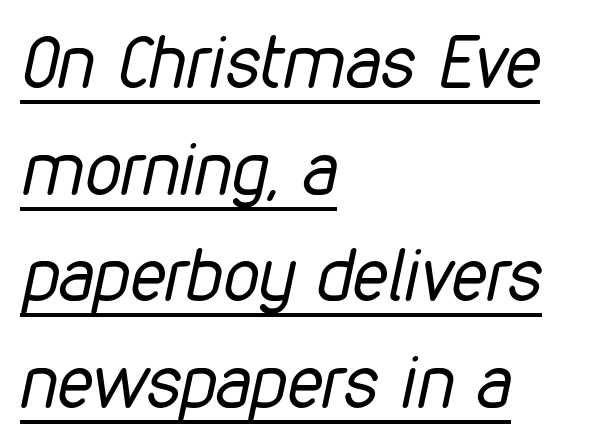
{"italic": "yes", "lean": "right", "slant_degrees": 12, "bold": "no", "weight": "regular", "width": "condensed", "stroke_contrast": "low", "x_height": "medium", "monospaced": "no", "underline": "yes", "align": "left", "line_spacing": "normal", "line_spacing_ratio": 1.48, "letter_spacing": "normal", "letter_spacing_em": 0.0, "glyph_px": 72}
